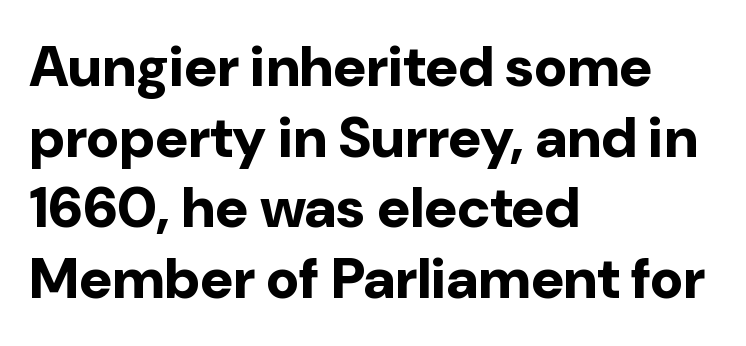
A clean baseline with only descenders dipping below it. The passage shown is typed in a proportional face where columns would drift. Does the type have serifs? No, each stem ends abruptly. Horizontal alignment here is leftward, the default for most running prose. It's the straight-up-and-down kind of type.
